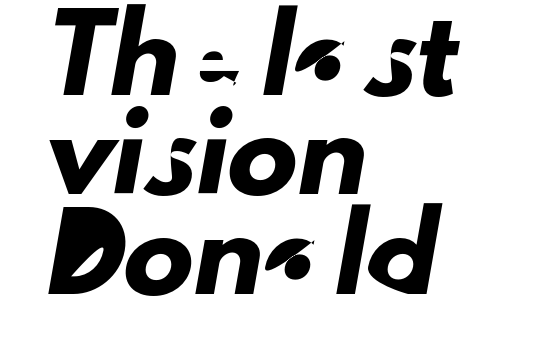
The image shows 70 px sans-serif type; set left-aligned, normal line spacing (1.42x), normal letter spacing, not underlined; low stroke contrast and a small x-height.
